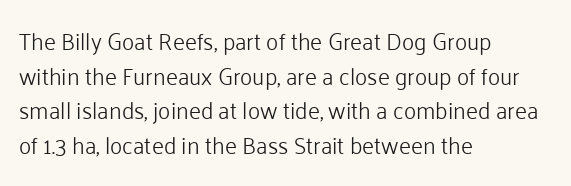
Vertical strokes here are truly vertical. Is the block centered? No — it sits flush against the left margin. Standard letterfit; no display-style spreading of the glyphs. This is not heavy type; no bold has been used.
